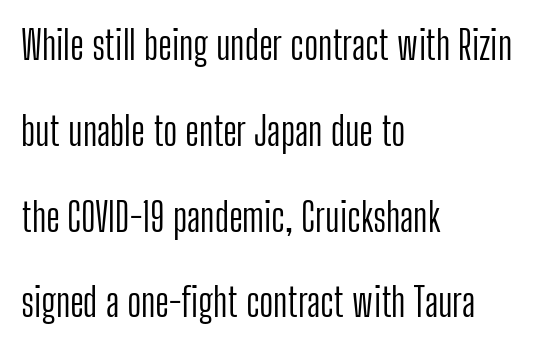
There is no visible air inserted between adjacent glyphs. Posture: straight, roman, zero tilt. The font is comparable to plain body text, perhaps lighter. Leading: increased.
